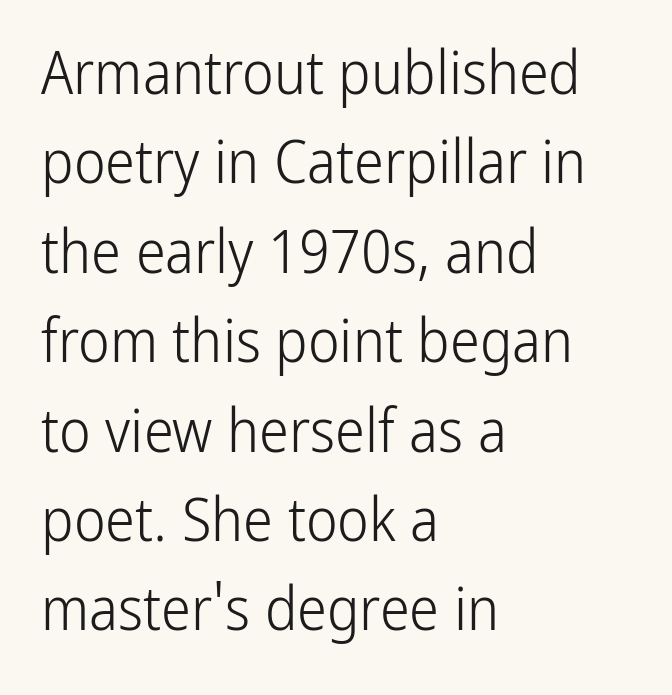
Students, observe: this is what conventionally led text looks like. The zone under the glyphs is completely vacant. The font sits on the lighter half of the weight spectrum, regular included. Proportional: the letters do not fall into vertical columns.
